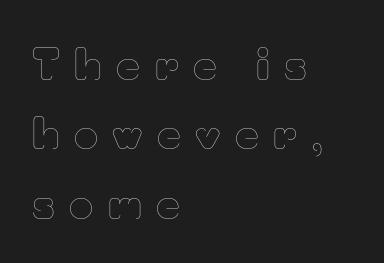
If you drew a ruler down the left edge, every line would touch it. The block of text has a typical density, with ordinary space between rows. Is this a heavy cut? Hardly; it is regular or lighter. The passage shown is typed in a proportional face where columns would drift.
